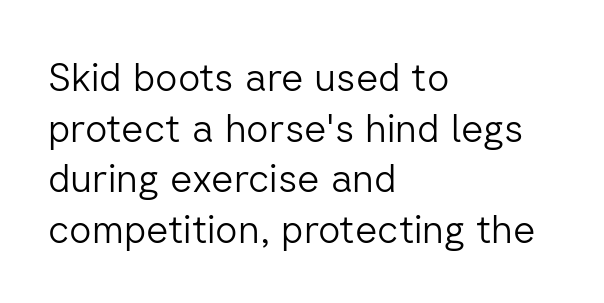
The image shows 39 px light sans-serif type, upright; set left-aligned, normal line spacing (1.3x), normal letter spacing, not underlined; low stroke contrast and a medium x-height.
